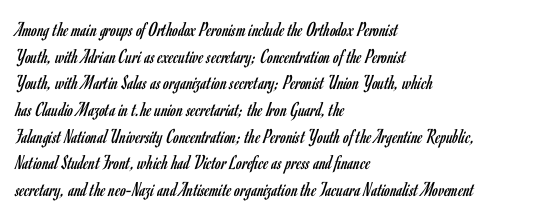
Q: Is the text bold? A: No.
Q: Is the text italic (slanted)? A: Yes.
Q: Is the text underlined? A: No.
Q: How is the paragraph aligned? A: Left-aligned.
Q: Is the spacing between letters normal or unusually wide? A: Normal.
Q: Is the spacing between lines tight, normal or loose? A: Normal.
